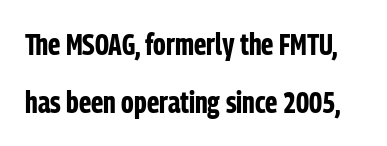
The image shows 30 px bold, condensed sans-serif type, upright; set loose line spacing (1.95x), normal letter spacing, not underlined; low stroke contrast and a medium x-height.
